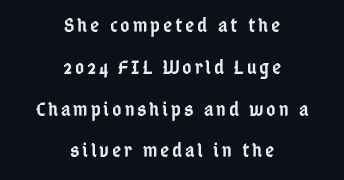
Reading down the block, each line starts at a different indent, mirrored at its end. Each row of text sits above clean, open space. The face used here is a semibold: visibly heavier than regular, lighter than bold. When letters stand straight like this, we call the style roman or upright. Leading: increased.
